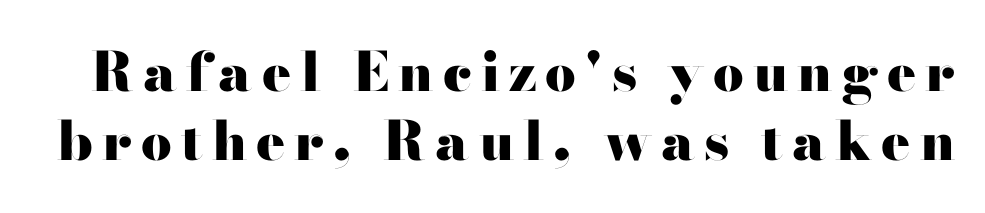
Q: Is the text bold? A: Yes.
Q: Is the text italic (slanted)? A: No, it is upright.
Q: Is the typeface a serif or a sans-serif typeface? A: Sans-serif.
Q: Is the text underlined? A: No.
Q: Is the spacing between lines tight, normal or loose? A: Normal.
Q: Width (condensed, normal, or wide)? A: Wide.
Q: Stroke contrast? A: High.
Q: x-height? A: Small.
Q: Monospaced? A: No.
